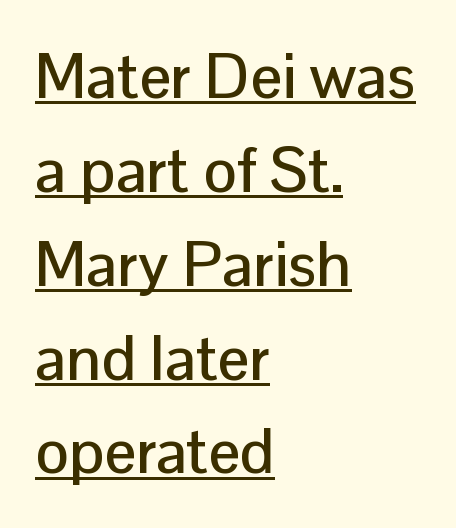
The image shows 63 px sans-serif type, upright; set left-aligned, normal line spacing (1.49x), normal letter spacing, underlined; low stroke contrast and a medium x-height.
